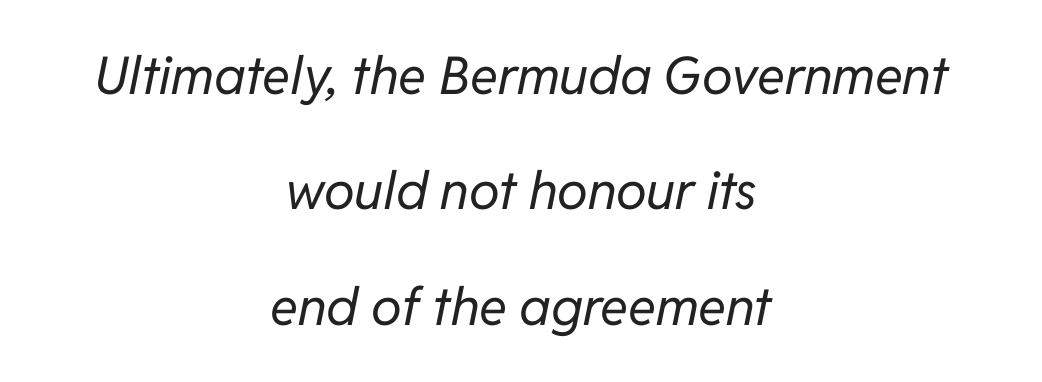
Q: Is the text bold? A: No.
Q: Is the text italic (slanted)? A: Yes, it leans right by about 11 degrees.
Q: Is the text underlined? A: No.
Q: How is the paragraph aligned? A: Centered.
Q: Is the spacing between letters normal or unusually wide? A: Normal.
Q: Is the spacing between lines tight, normal or loose? A: Loose.
Q: Width (condensed, normal, or wide)? A: Normal.
Q: Stroke contrast? A: Low.
Q: x-height? A: Medium.
Q: Monospaced? A: No.
